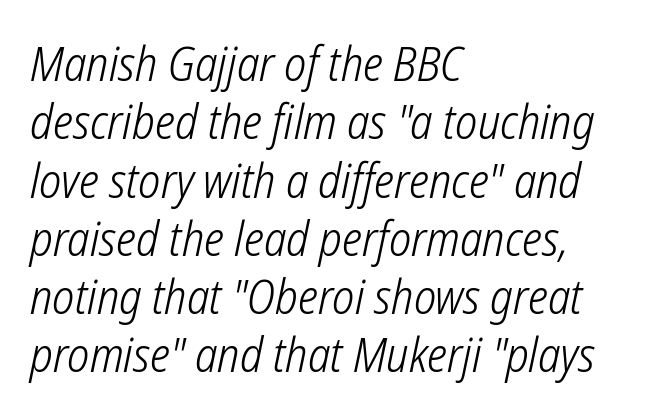
Left-aligned paragraph, ragged on the right. A light-to-regular cut is what we see here. A typesetter would call this proportional, since set widths differ per character. The rendering keeps characters at their native spacing. Does the type have serifs? No, each stem ends abruptly. Check under the words: just untouched page.
